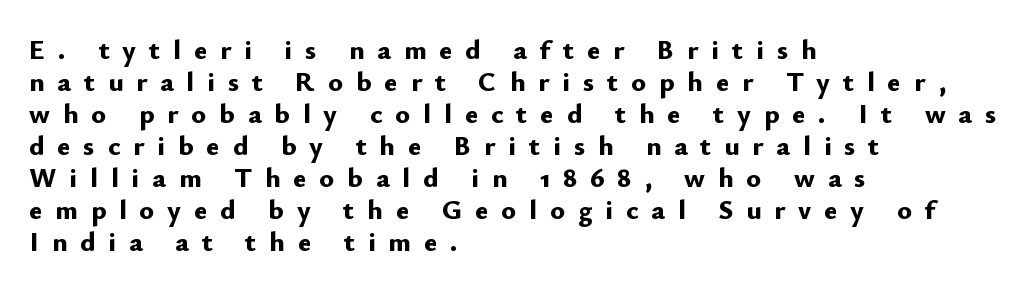
{"serif": "no", "italic": "no", "bold": "yes", "weight": "bold", "width": "normal", "stroke_contrast": "low", "x_height": "small", "monospaced": "no", "underline": "no", "align": "left", "line_spacing": "tight", "line_spacing_ratio": 1.14, "letter_spacing": "wide", "letter_spacing_em": 0.46, "glyph_px": 28}
